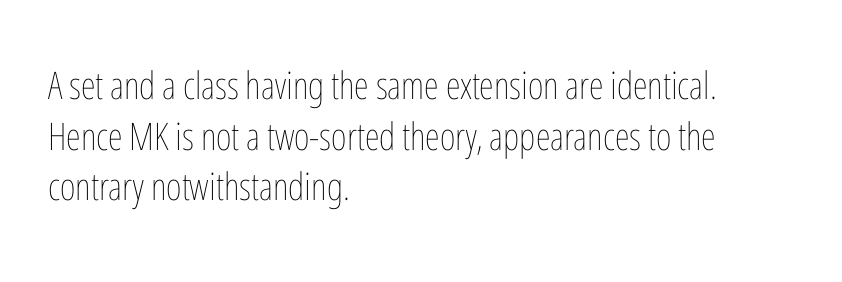
{"italic": "no", "bold": "no", "weight": "thin", "width": "condensed", "stroke_contrast": "low", "x_height": "medium", "monospaced": "no", "underline": "no", "align": "left", "line_spacing": "normal", "line_spacing_ratio": 1.33, "letter_spacing": "normal", "letter_spacing_em": 0.0, "glyph_px": 38}
